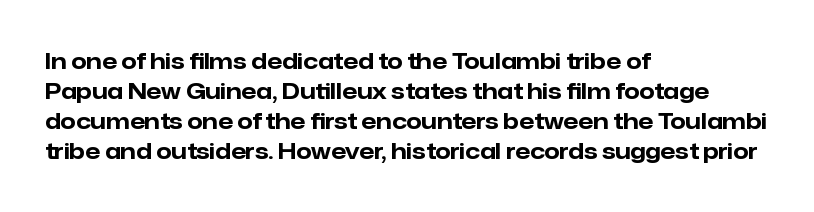
{"italic": "no", "bold": "yes", "underline": "no", "align": "left", "line_spacing": "normal", "line_spacing_ratio": 1.36, "letter_spacing": "normal", "letter_spacing_em": 0.0, "glyph_px": 22}
